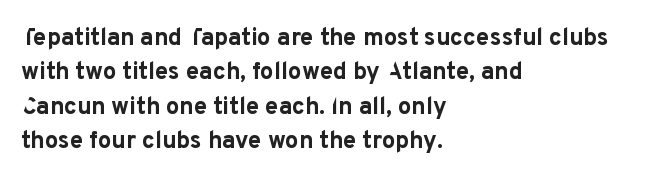
{"italic": "no", "bold": "yes", "underline": "no", "align": "left", "line_spacing": "normal", "line_spacing_ratio": 1.43, "letter_spacing": "normal", "letter_spacing_em": 0.0, "glyph_px": 24}
